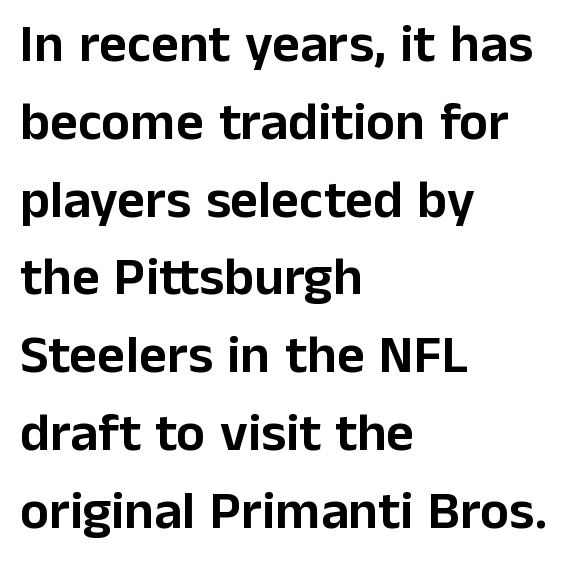
Q: Is the text italic (slanted)? A: No, it is upright.
Q: Is the typeface a serif or a sans-serif typeface? A: Sans-serif.
Q: Is the text underlined? A: No.
Q: How is the paragraph aligned? A: Left-aligned.
Q: Is the spacing between letters normal or unusually wide? A: Normal.
Q: Is the spacing between lines tight, normal or loose? A: Normal.
Q: Width (condensed, normal, or wide)? A: Normal.
Q: Stroke contrast? A: Low.
Q: x-height? A: Medium.
Q: Monospaced? A: No.
